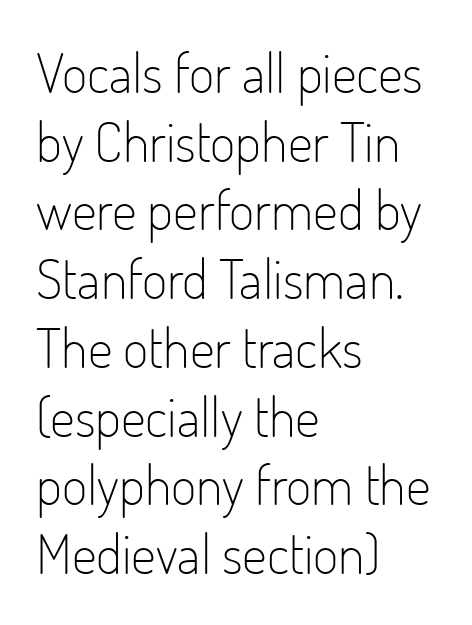
This is the regular roman posture of the typeface. These glyphs show unthickened strokes, regular width or finer. Honestly, the letter spacing is just normal — you wouldn't notice it. Has an underline been added? It has not.
